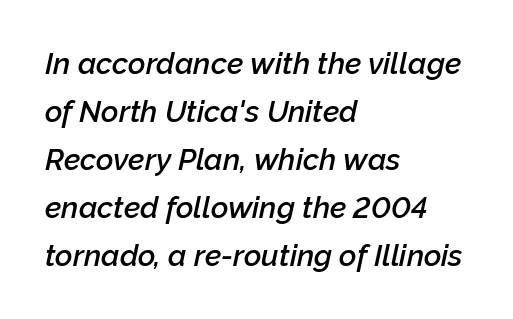
Q: Is the text bold? A: Semi-bold.
Q: Is the text italic (slanted)? A: Yes, it leans right by about 12 degrees.
Q: Is the text underlined? A: No.
Q: How is the paragraph aligned? A: Left-aligned.
Q: Is the spacing between letters normal or unusually wide? A: Normal.
Q: Is the spacing between lines tight, normal or loose? A: Normal.
Q: Width (condensed, normal, or wide)? A: Normal.
Q: Stroke contrast? A: Low.
Q: x-height? A: Medium.
Q: Monospaced? A: No.
